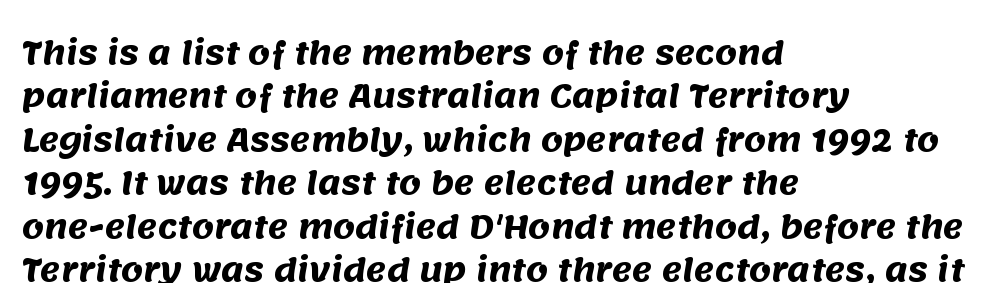
{"serif": "no", "bold": "yes", "weight": "heavy", "width": "normal", "stroke_contrast": "medium", "x_height": "large", "monospaced": "no", "underline": "no", "align": "left", "line_spacing": "normal", "line_spacing_ratio": 1.4, "letter_spacing": "normal", "letter_spacing_em": 0.0, "glyph_px": 31}
